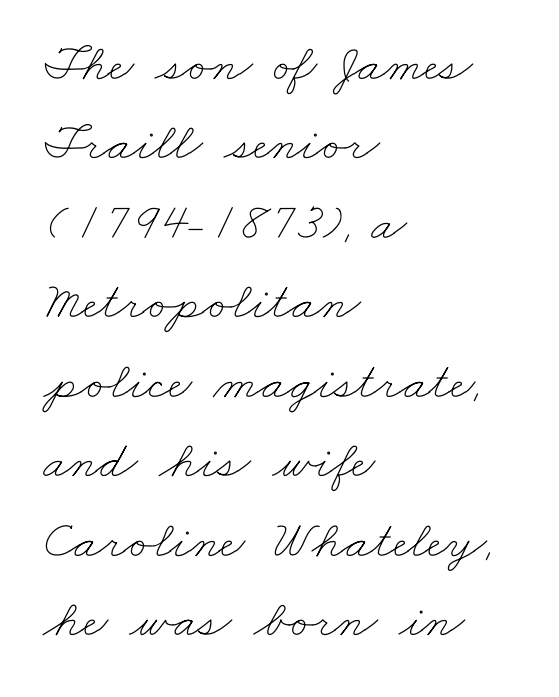
The image shows 53 px thin, wide type; set left-aligned, normal line spacing (1.5x), normal letter spacing, not underlined; low stroke contrast and a small x-height.
